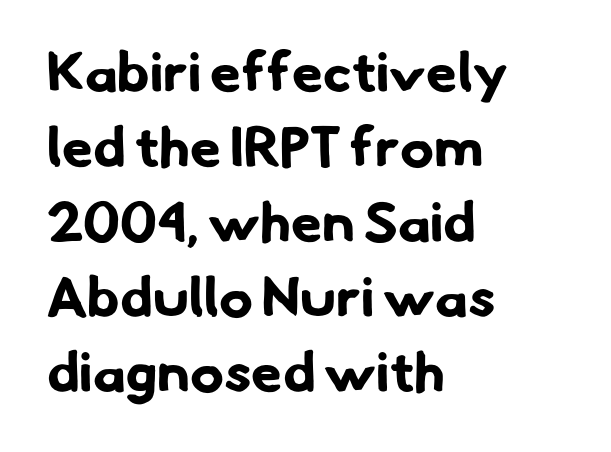
Q: Is the text bold? A: Yes.
Q: Is the typeface a serif or a sans-serif typeface? A: Sans-serif.
Q: Is the text underlined? A: No.
Q: How is the paragraph aligned? A: Left-aligned.
Q: Is the spacing between letters normal or unusually wide? A: Normal.
Q: Is the spacing between lines tight, normal or loose? A: Normal.
Q: Width (condensed, normal, or wide)? A: Normal.
Q: Stroke contrast? A: Low.
Q: x-height? A: Small.
Q: Monospaced? A: No.
